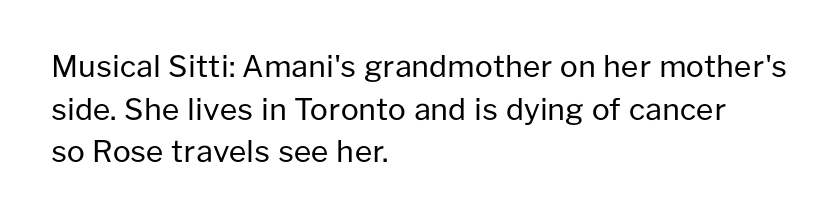
{"serif": "no", "italic": "no", "bold": "no", "weight": "regular", "width": "normal", "stroke_contrast": "low", "x_height": "medium", "monospaced": "no", "underline": "no", "align": "left", "line_spacing": "normal", "line_spacing_ratio": 1.42, "letter_spacing": "normal", "letter_spacing_em": 0.0, "glyph_px": 30}
